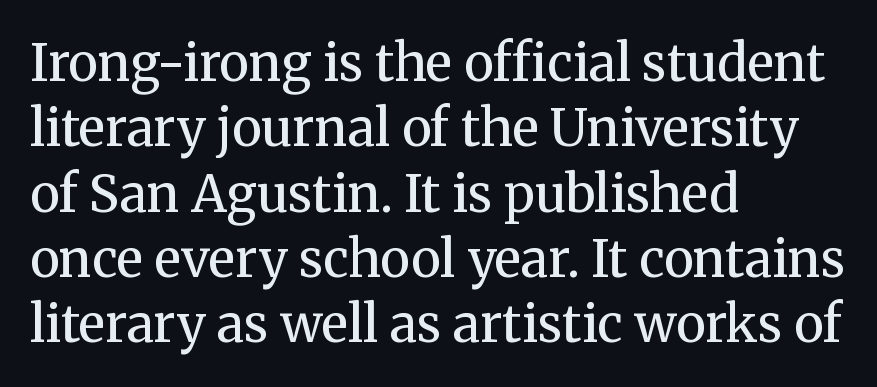
{"serif": "yes", "italic": "no", "bold": "no", "weight": "regular", "width": "normal", "stroke_contrast": "medium", "x_height": "medium", "monospaced": "no", "underline": "no", "align": "left", "line_spacing": "normal", "line_spacing_ratio": 1.28, "letter_spacing": "normal", "letter_spacing_em": 0.0, "glyph_px": 51}
